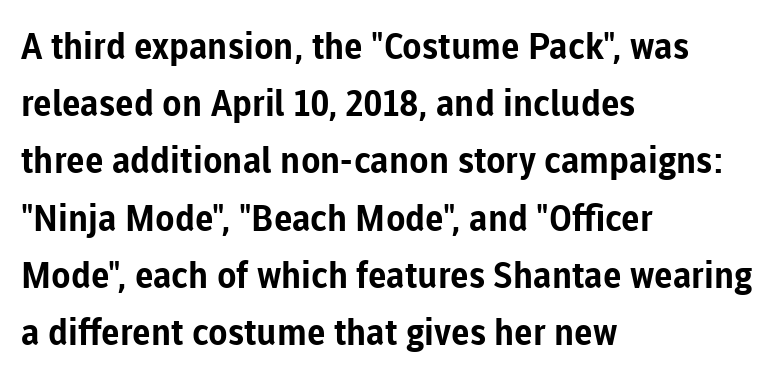
Q: Is the text bold? A: Yes.
Q: Is the text italic (slanted)? A: No, it is upright.
Q: Is the typeface a serif or a sans-serif typeface? A: Sans-serif.
Q: Is the text underlined? A: No.
Q: How is the paragraph aligned? A: Left-aligned.
Q: Is the spacing between letters normal or unusually wide? A: Normal.
Q: Is the spacing between lines tight, normal or loose? A: Normal.
Q: Width (condensed, normal, or wide)? A: Normal.
Q: Stroke contrast? A: Low.
Q: x-height? A: Medium.
Q: Monospaced? A: No.
